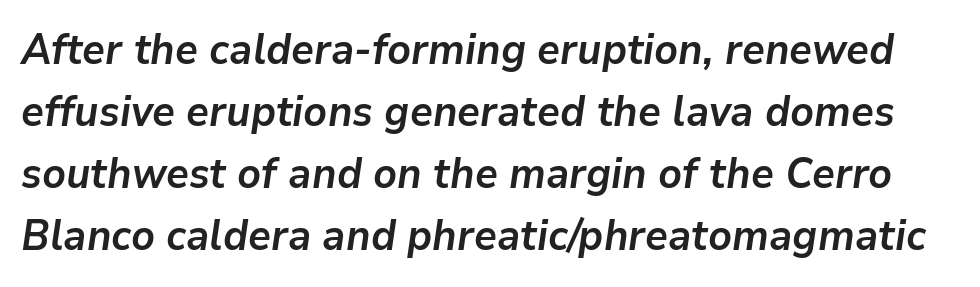
The whole block is typeset with a tilt. Emphasis by weight is at full strength: bold. One glance says typical: line gaps are just what's usual. Varying glyph widths throughout — classic text-font behaviour. Compared with typical body copy, the letter spacing here is the same.
